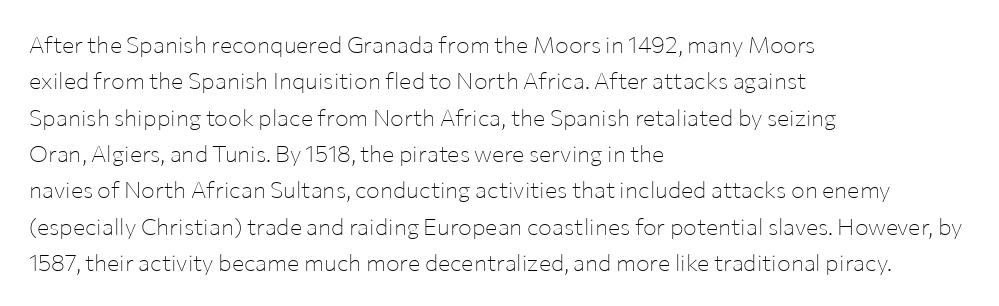
Q: Is the text bold? A: No.
Q: Is the text italic (slanted)? A: No, it is upright.
Q: Is the text underlined? A: No.
Q: How is the paragraph aligned? A: Left-aligned.
Q: Is the spacing between letters normal or unusually wide? A: Normal.
Q: Is the spacing between lines tight, normal or loose? A: Normal.
